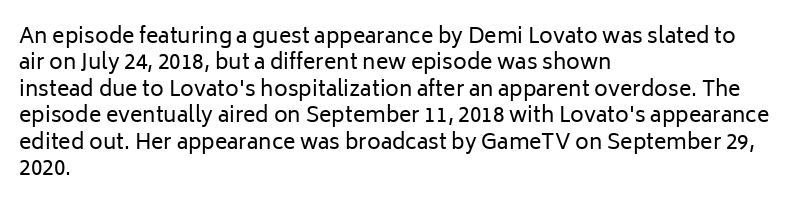
The image shows 21 px text type, upright; set left-aligned, normal line spacing (1.26x), normal letter spacing, not underlined.
